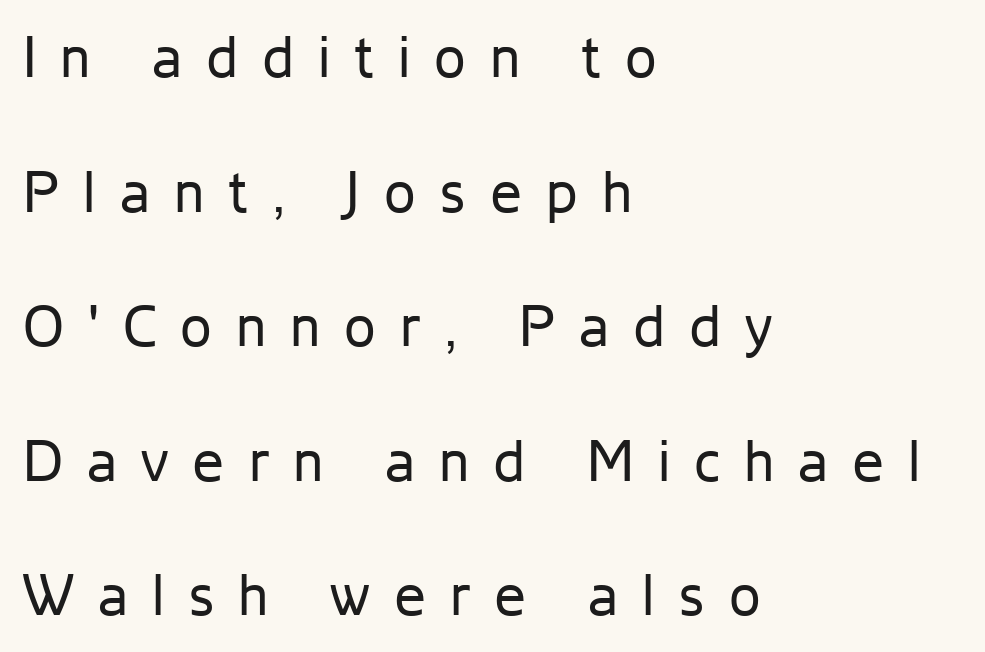
Q: Is the text bold? A: No.
Q: Is the text italic (slanted)? A: No, it is upright.
Q: Is the typeface a serif or a sans-serif typeface? A: Sans-serif.
Q: Is the text underlined? A: No.
Q: How is the paragraph aligned? A: Left-aligned.
Q: Is the spacing between letters normal or unusually wide? A: Unusually wide.
Q: Is the spacing between lines tight, normal or loose? A: Loose.
Q: Width (condensed, normal, or wide)? A: Normal.
Q: Stroke contrast? A: Low.
Q: x-height? A: Medium.
Q: Monospaced? A: No.
